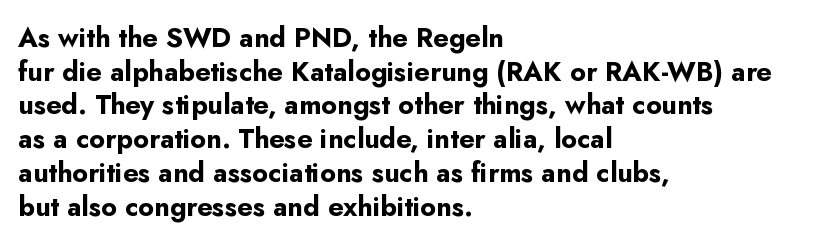
The image shows 27 px bold type, upright; set left-aligned, normal line spacing (1.25x), normal letter spacing, not underlined.
